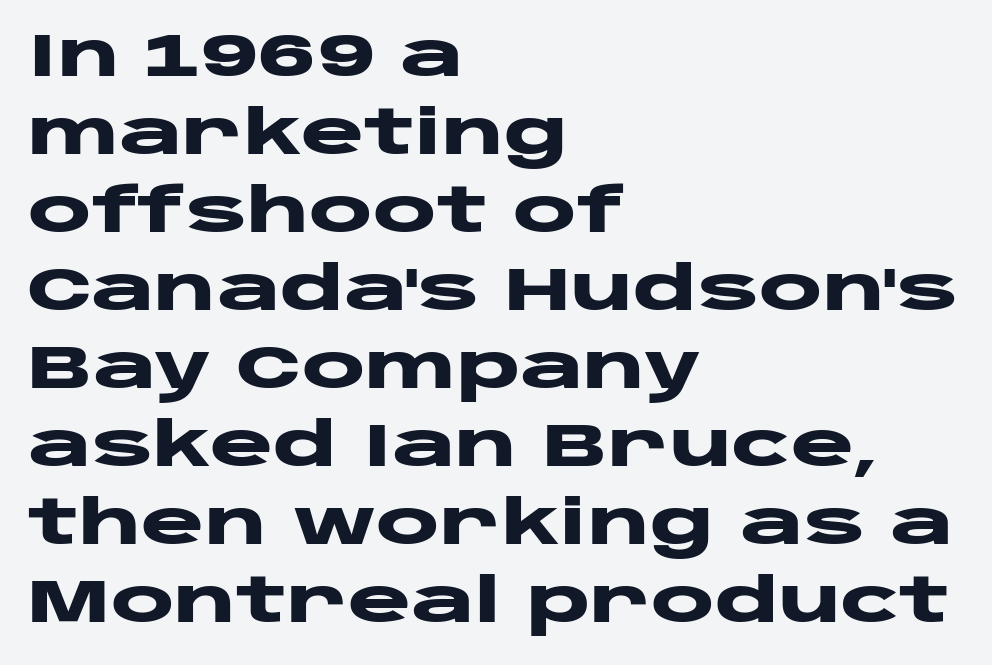
The paragraph shown leans on its left margin. The passage shown is typeset with a sans-serif family. Look at the tracking — it's just the regular setting, nothing added. Every character sits straight up, as roman type does. A typesetter would call this proportional, since set widths differ per character. Words float on clear page, feet unadorned.
